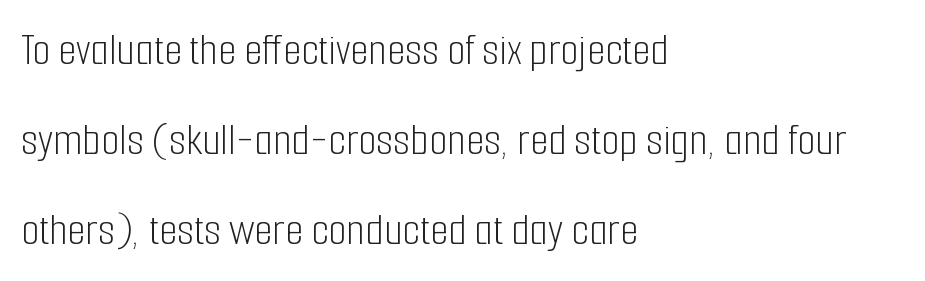
Q: Is the text bold? A: No.
Q: Is the text italic (slanted)? A: No, it is upright.
Q: Is the typeface a serif or a sans-serif typeface? A: Sans-serif.
Q: Is the text underlined? A: No.
Q: How is the paragraph aligned? A: Left-aligned.
Q: Is the spacing between letters normal or unusually wide? A: Normal.
Q: Is the spacing between lines tight, normal or loose? A: Loose.
Q: Width (condensed, normal, or wide)? A: Condensed.
Q: Stroke contrast? A: Low.
Q: x-height? A: Medium.
Q: Monospaced? A: No.
